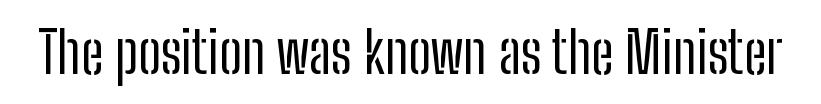
The font's upright variant was chosen for this text. Each letter keeps its own natural width here, so spacing adapts to shape. No extra tracking has been applied to these lines. Nothing sits at the stroke ends, so this counts as sans-serif. The passage shown is not underscored anywhere.
